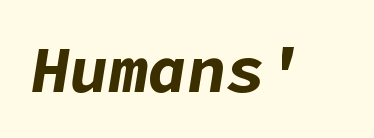
Q: Is the text bold? A: Yes.
Q: Is the text italic (slanted)? A: Yes, it leans right by about 9 degrees.
Q: Is the text underlined? A: No.
Q: Is the spacing between letters normal or unusually wide? A: Normal.
Q: Width (condensed, normal, or wide)? A: Normal.
Q: Stroke contrast? A: Low.
Q: x-height? A: Medium.
